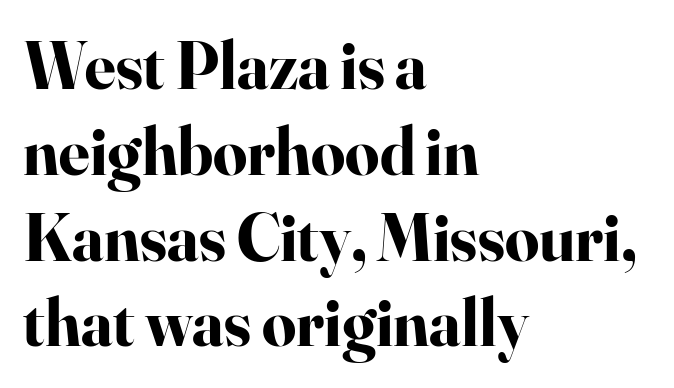
Q: Is the text bold? A: Yes.
Q: Is the text italic (slanted)? A: No, it is upright.
Q: Is the typeface a serif or a sans-serif typeface? A: Serif.
Q: Is the text underlined? A: No.
Q: How is the paragraph aligned? A: Left-aligned.
Q: Is the spacing between letters normal or unusually wide? A: Normal.
Q: Is the spacing between lines tight, normal or loose? A: Normal.
Q: Width (condensed, normal, or wide)? A: Normal.
Q: Stroke contrast? A: High.
Q: x-height? A: Small.
Q: Monospaced? A: No.
